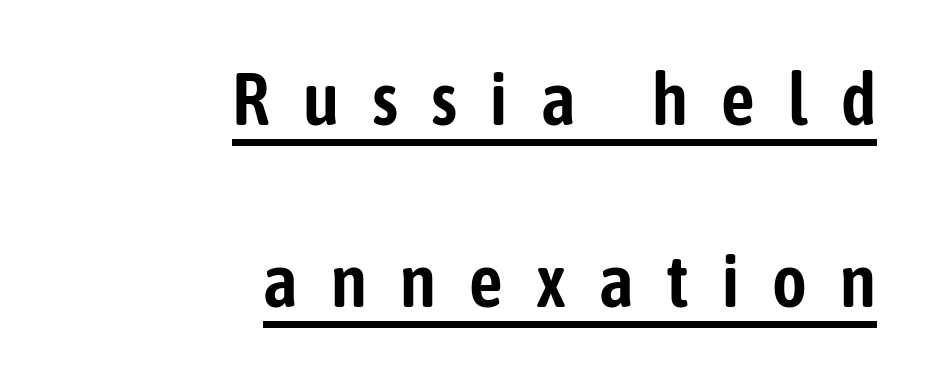
Q: Is the text italic (slanted)? A: No, it is upright.
Q: Is the typeface a serif or a sans-serif typeface? A: Sans-serif.
Q: Is the text underlined? A: Yes.
Q: How is the paragraph aligned? A: Right-aligned.
Q: Is the spacing between letters normal or unusually wide? A: Unusually wide.
Q: Is the spacing between lines tight, normal or loose? A: Loose.
Q: Width (condensed, normal, or wide)? A: Condensed.
Q: Stroke contrast? A: Low.
Q: x-height? A: Medium.
Q: Monospaced? A: No.
